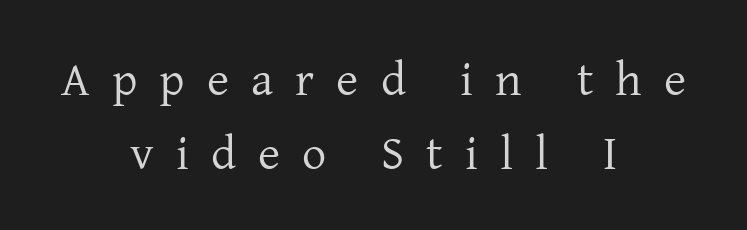
The image shows 48 px regular-weight serif type, upright; set centered, normal line spacing (1.55x), unusually wide letter spacing (+0.46 em), not underlined; low stroke contrast and a medium x-height.
